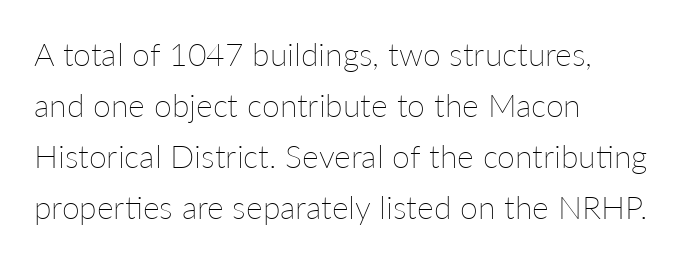
The image shows 32 px thin type, upright; set left-aligned, normal line spacing (1.59x), normal letter spacing, not underlined; low stroke contrast and a medium x-height.
